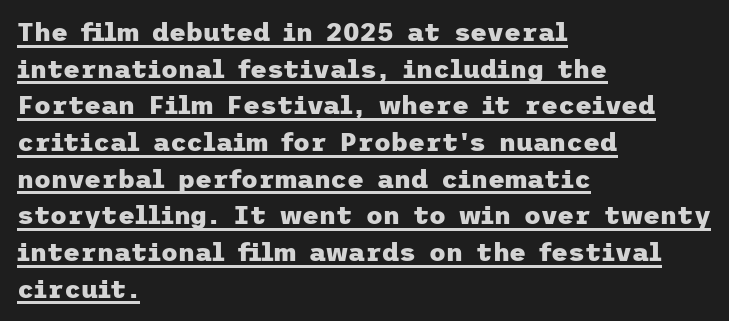
Q: Is the text bold? A: Yes.
Q: Is the text italic (slanted)? A: No, it is upright.
Q: Is the text underlined? A: Yes.
Q: How is the paragraph aligned? A: Left-aligned.
Q: Is the spacing between letters normal or unusually wide? A: Normal.
Q: Is the spacing between lines tight, normal or loose? A: Normal.
